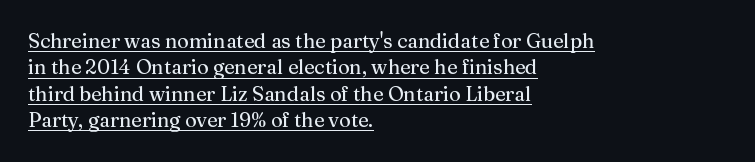
{"italic": "no", "underline": "yes", "align": "left", "line_spacing": "normal", "line_spacing_ratio": 1.32, "letter_spacing": "normal", "letter_spacing_em": 0.0, "glyph_px": 20}
